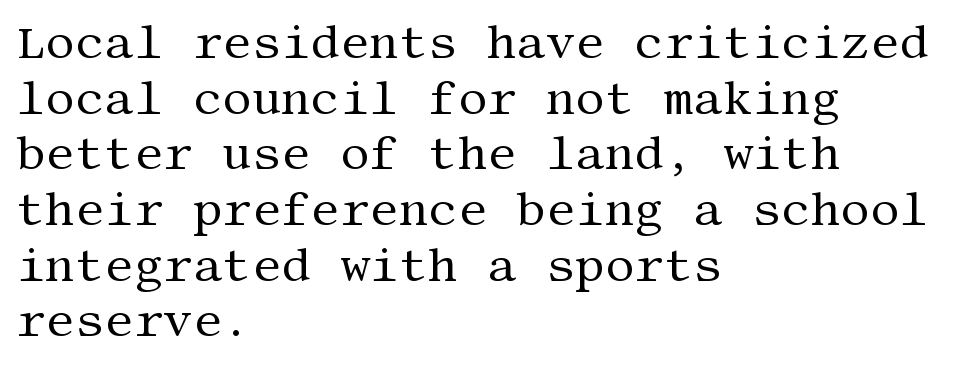
Vertical strokes here are truly vertical. Lines of text with bare space underneath. The letters sit at their default tracking, neither squeezed nor spread. Left-aligned paragraph, ragged on the right.
